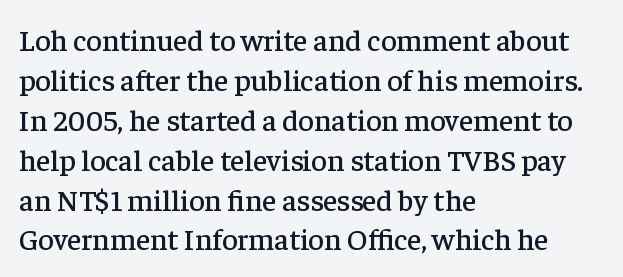
{"serif": "yes", "italic": "no", "width": "normal", "stroke_contrast": "low", "x_height": "medium", "monospaced": "no", "underline": "no", "align": "left", "line_spacing": "normal", "line_spacing_ratio": 1.33, "letter_spacing": "normal", "letter_spacing_em": 0.0, "glyph_px": 30}
